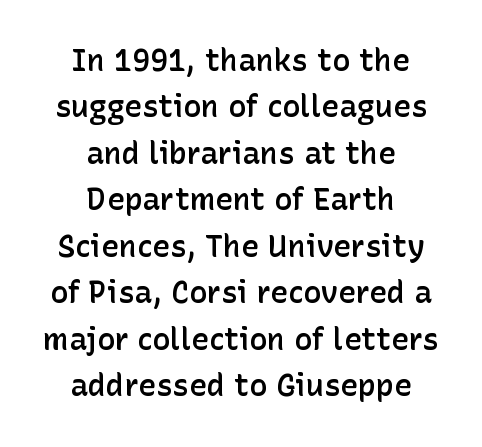
Q: Is the text bold? A: Semi-bold.
Q: Is the text italic (slanted)? A: No, it is upright.
Q: Is the typeface a serif or a sans-serif typeface? A: Sans-serif.
Q: Is the text underlined? A: No.
Q: How is the paragraph aligned? A: Centered.
Q: Is the spacing between letters normal or unusually wide? A: Normal.
Q: Is the spacing between lines tight, normal or loose? A: Normal.
Q: Width (condensed, normal, or wide)? A: Normal.
Q: Stroke contrast? A: Low.
Q: x-height? A: Medium.
Q: Monospaced? A: No.
